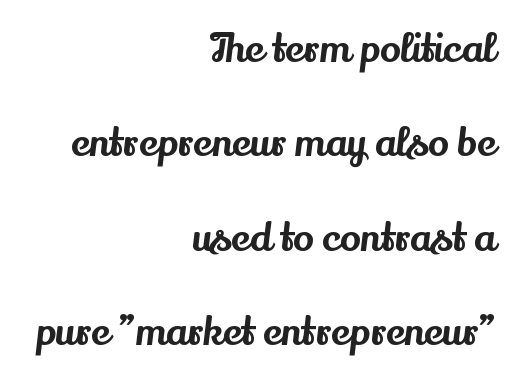
Q: Is the text italic (slanted)? A: Yes.
Q: Is the typeface a serif or a sans-serif typeface? A: Serif.
Q: Is the text underlined? A: No.
Q: How is the paragraph aligned? A: Right-aligned.
Q: Is the spacing between letters normal or unusually wide? A: Normal.
Q: Is the spacing between lines tight, normal or loose? A: Loose.
Q: Width (condensed, normal, or wide)? A: Normal.
Q: Stroke contrast? A: Medium.
Q: x-height? A: Small.
Q: Monospaced? A: No.
